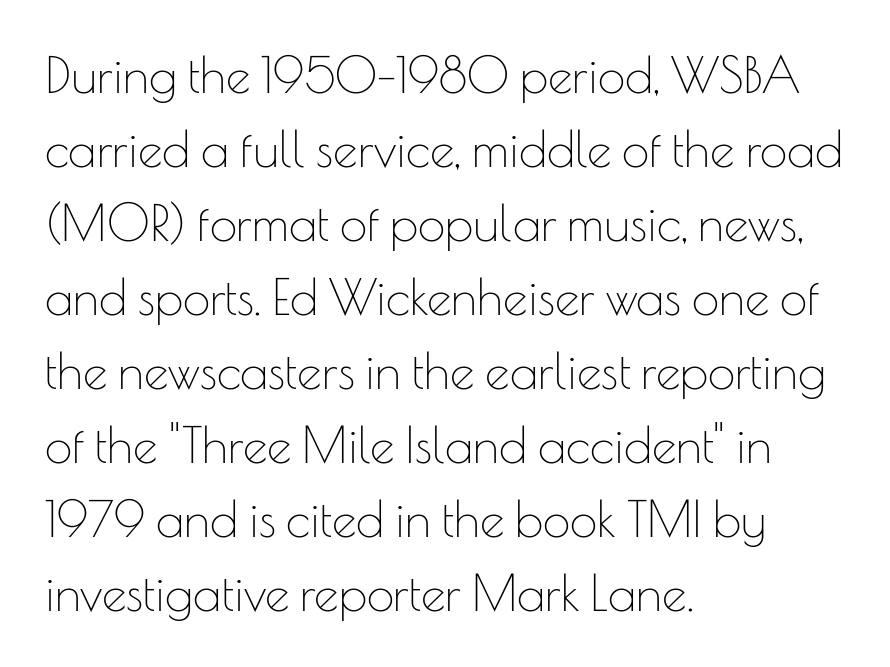
The space between consecutive lines is moderate. If you drew a line through each stem, it would be perfectly vertical. Is this a fixed-width face? No — the glyphs have proportional, varying widths. In terms of letterspacing, this is plain default setting.
